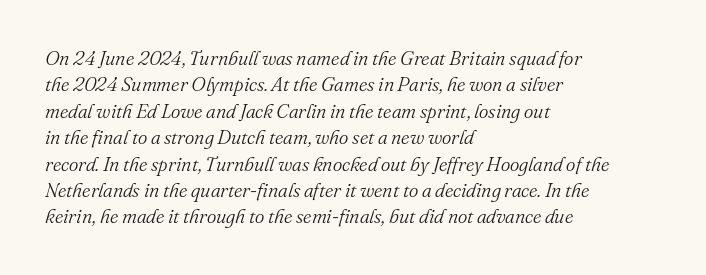
Q: Is the text bold? A: No.
Q: Is the text italic (slanted)? A: Yes, it leans right by about 16 degrees.
Q: Is the text underlined? A: No.
Q: How is the paragraph aligned? A: Left-aligned.
Q: Is the spacing between letters normal or unusually wide? A: Normal.
Q: Is the spacing between lines tight, normal or loose? A: Normal.
